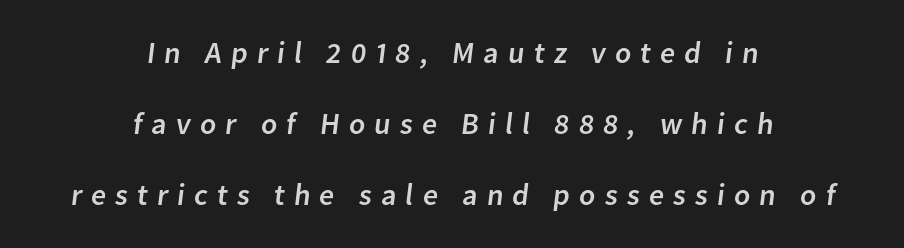
The image shows 30 px sans-serif type; set centered, loose line spacing (2.37x), unusually wide letter spacing (+0.3 em), not underlined; low stroke contrast and a medium x-height.
